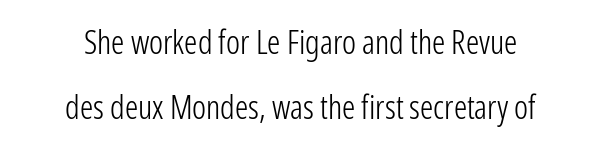
{"serif": "no", "italic": "no", "bold": "no", "weight": "light", "width": "condensed", "stroke_contrast": "low", "x_height": "medium", "monospaced": "no", "underline": "no", "align": "center", "line_spacing": "loose", "line_spacing_ratio": 1.97, "letter_spacing": "normal", "letter_spacing_em": 0.0, "glyph_px": 33}
